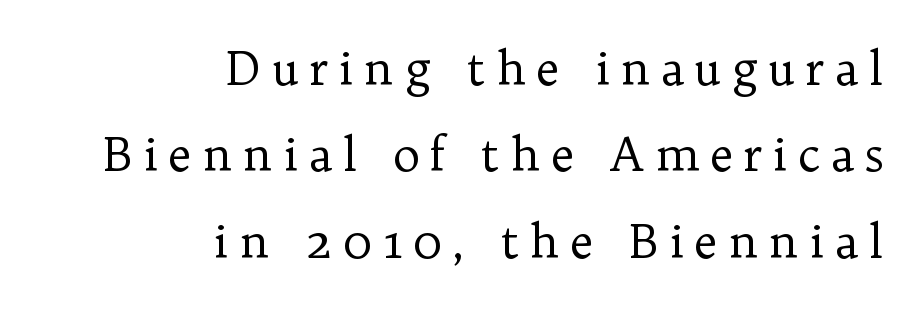
{"serif": "yes", "italic": "no", "bold": "no", "weight": "regular", "width": "normal", "stroke_contrast": "low", "x_height": "medium", "monospaced": "no", "underline": "no", "align": "right", "line_spacing_ratio": 1.88, "letter_spacing": "wide", "letter_spacing_em": 0.22, "glyph_px": 46}
